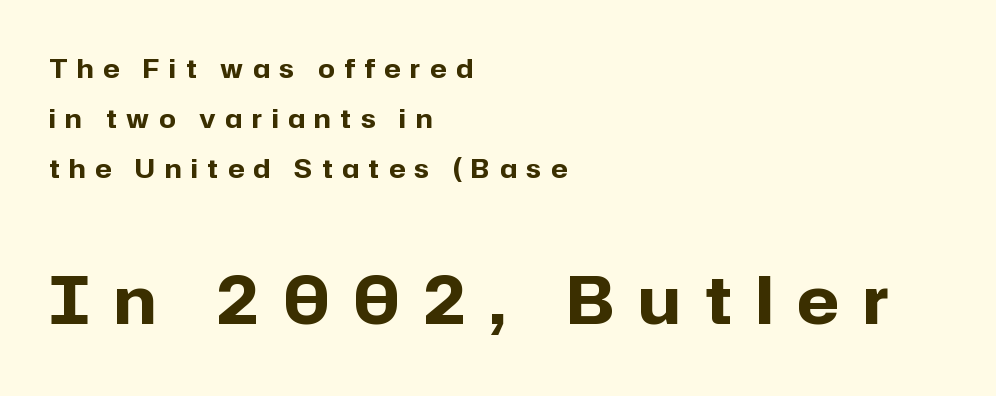
The image shows 66 px bold sans-serif type, upright; set left-aligned, loose line spacing (1.93x), unusually wide letter spacing (+0.37 em), not underlined; the second (bottom) block is 2.54x larger; low stroke contrast and a medium x-height.
